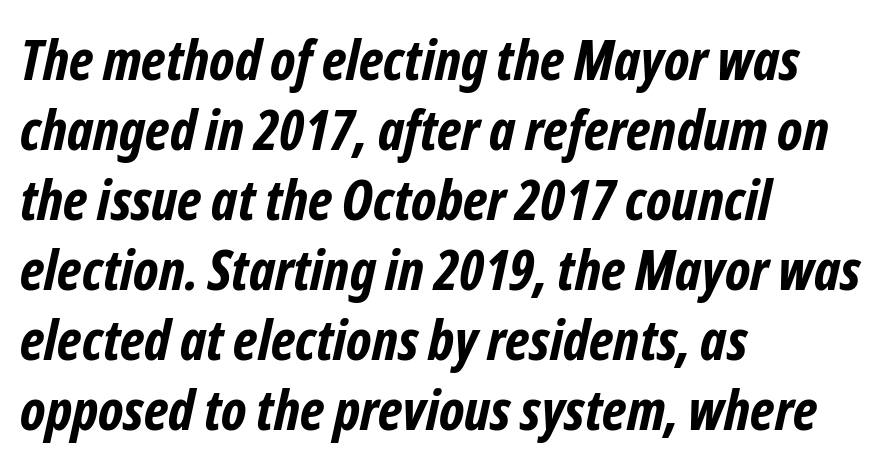
Typesetter's note: full bold, strokes at maximum text heaviness. This sample uses plain, unmodified letter spacing. Underline: absent. Is the block centered? No — it sits flush against the left margin.
